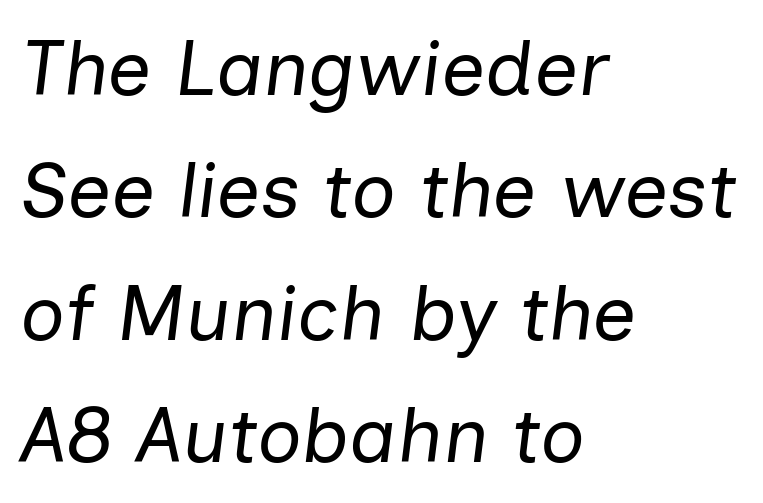
Q: Is the text bold? A: No.
Q: Is the text italic (slanted)? A: Yes, it leans right by about 7 degrees.
Q: Is the text underlined? A: No.
Q: How is the paragraph aligned? A: Left-aligned.
Q: Is the spacing between letters normal or unusually wide? A: Normal.
Q: Is the spacing between lines tight, normal or loose? A: Normal.
Q: Width (condensed, normal, or wide)? A: Normal.
Q: Stroke contrast? A: Low.
Q: x-height? A: Medium.
Q: Monospaced? A: No.
